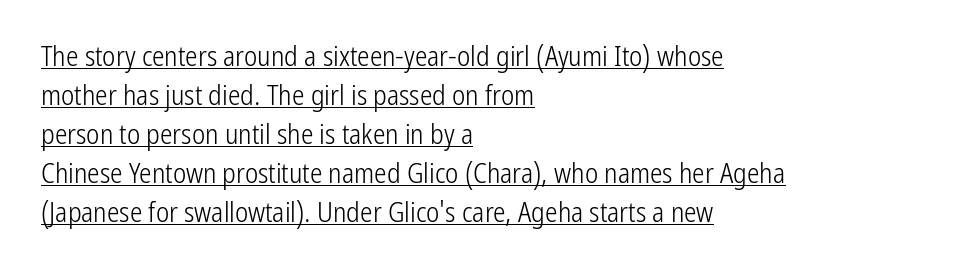
Each line of the rendering has a horizontal stroke beneath the glyphs. Leading: standard. Does extra space separate the letters? No, they use regular spacing. Ordinary non-slanted type is in use.
